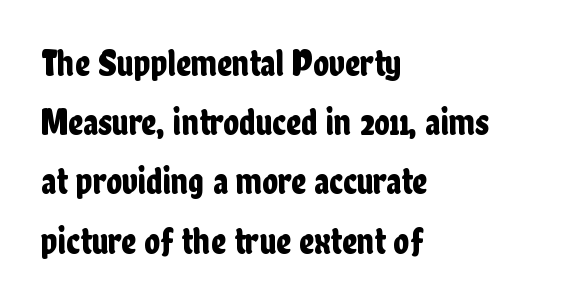
Q: Is the text italic (slanted)? A: No, it is upright.
Q: Is the typeface a serif or a sans-serif typeface? A: Sans-serif.
Q: Is the text underlined? A: No.
Q: How is the paragraph aligned? A: Left-aligned.
Q: Is the spacing between letters normal or unusually wide? A: Normal.
Q: Is the spacing between lines tight, normal or loose? A: Normal.
Q: Width (condensed, normal, or wide)? A: Condensed.
Q: Stroke contrast? A: Low.
Q: x-height? A: Medium.
Q: Monospaced? A: No.
